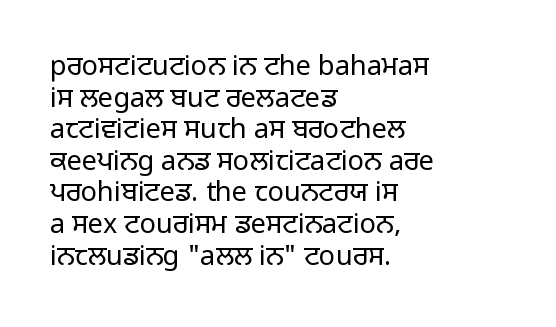
The image shows 27 px text type, upright; set left-aligned, line spacing 1.17x, normal letter spacing, not underlined.
